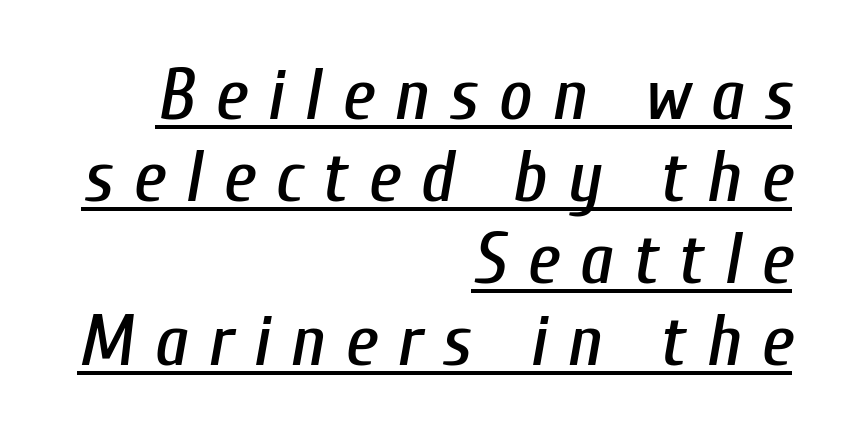
{"italic": "yes", "lean": "right", "slant_degrees": 10, "width": "condensed", "stroke_contrast": "low", "x_height": "medium", "monospaced": "no", "underline": "yes", "align": "right", "line_spacing": "tight", "line_spacing_ratio": 1.14, "letter_spacing": "wide", "letter_spacing_em": 0.28, "glyph_px": 72}
